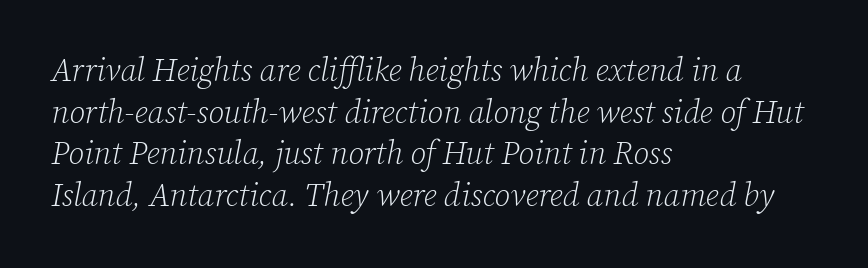
The image shows 32 px light serif type, italic (leaning right); set left-aligned, normal line spacing (1.3x), normal letter spacing, not underlined; low stroke contrast and a medium x-height.
